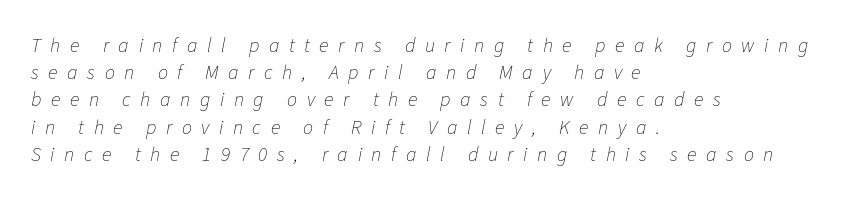
The image shows 20 px text type, italic (leaning right); set left-aligned, normal line spacing (1.36x), unusually wide letter spacing (+0.48 em), not underlined.
